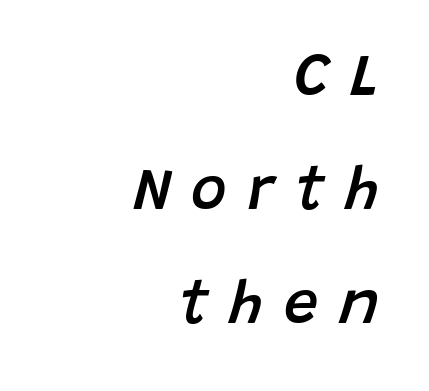
The image shows 61 px semibold type, italic (leaning right); set right-aligned, line spacing 1.87x, unusually wide letter spacing (+0.34 em), not underlined; low stroke contrast and a large x-height.
